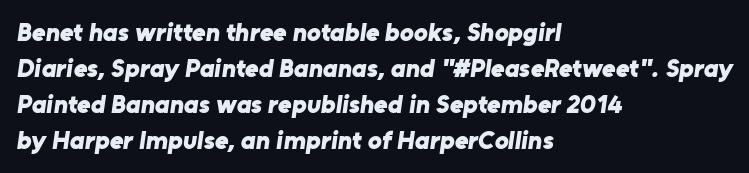
{"bold": "yes", "underline": "no", "align": "left", "line_spacing": "normal", "line_spacing_ratio": 1.39, "letter_spacing": "normal", "letter_spacing_em": 0.0, "glyph_px": 26}
